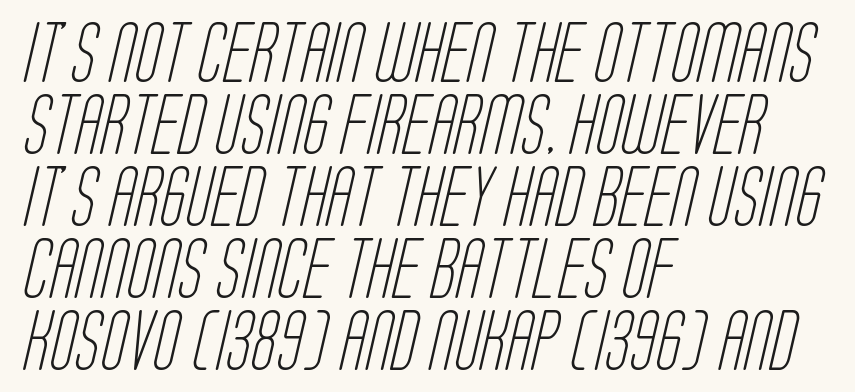
The image shows 60 px light, condensed sans-serif type; set left-aligned, line spacing 1.2x, normal letter spacing, not underlined; low stroke contrast and a large x-height.
